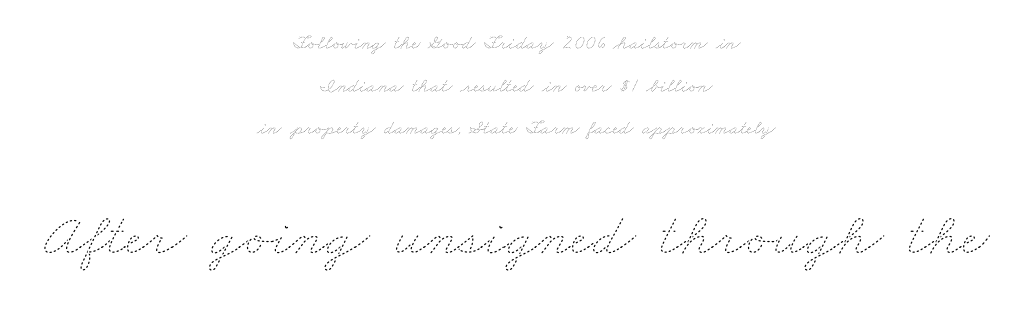
Q: Is the text bold? A: No.
Q: Is the text underlined? A: No.
Q: How is the paragraph aligned? A: Centered.
Q: Is the spacing between letters normal or unusually wide? A: Normal.
Q: Is the spacing between lines tight, normal or loose? A: Loose.
Q: Which block of text is set in a larger size, the first (top) or the second (bottom)? A: The second (bottom) one.
Q: Width (condensed, normal, or wide)? A: Wide.
Q: Stroke contrast? A: Low.
Q: x-height? A: Small.
Q: Monospaced? A: No.
